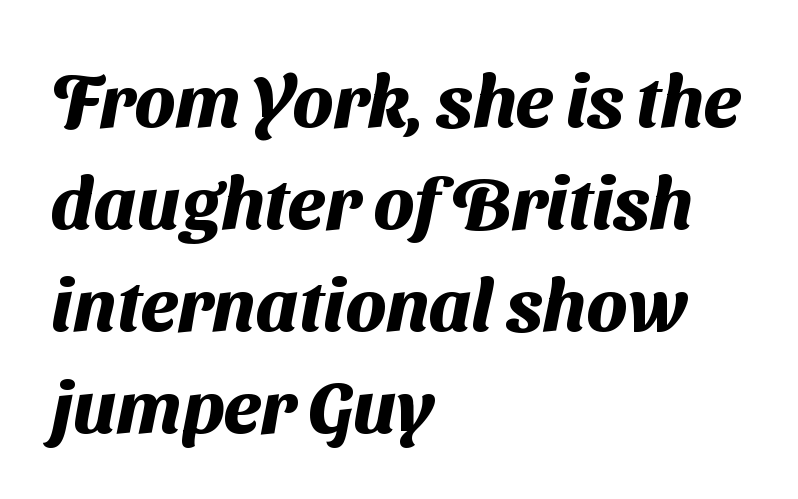
The image shows 74 px heavy sans-serif type; set left-aligned, normal line spacing (1.38x), normal letter spacing, not underlined; medium stroke contrast and a medium x-height.
